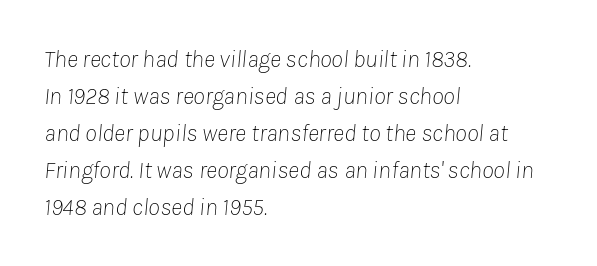
Q: Is the text bold? A: No.
Q: Is the text italic (slanted)? A: Yes, it leans right by about 8 degrees.
Q: Is the text underlined? A: No.
Q: How is the paragraph aligned? A: Left-aligned.
Q: Is the spacing between letters normal or unusually wide? A: Normal.
Q: Is the spacing between lines tight, normal or loose? A: Normal.
